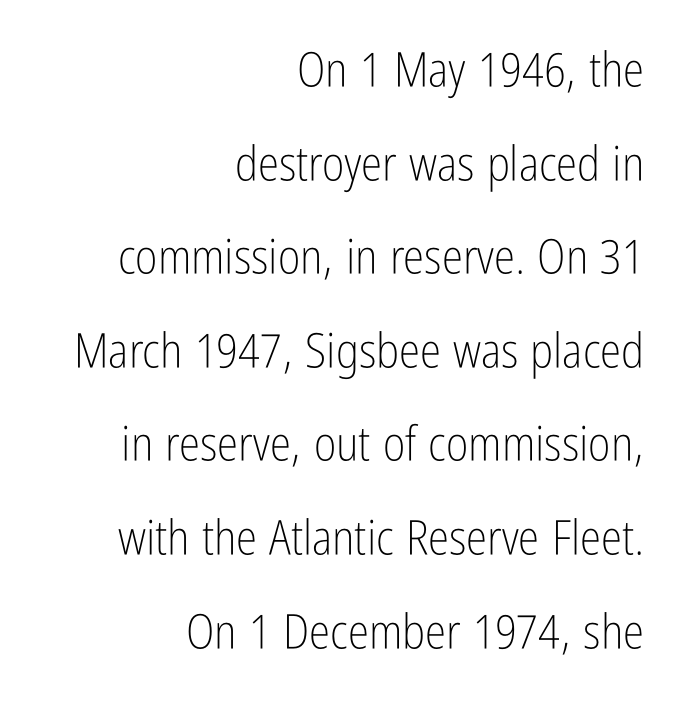
Is there much room between lines? Yes — plenty of vertical air separates them. Lines of text with bare space underneath. Do the characters align in a grid? No, the font is proportional. The rendering anchors every line to the right-hand side.
